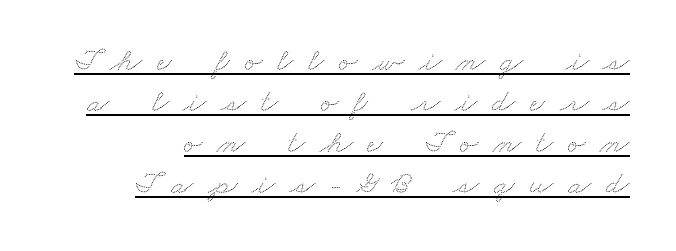
The image shows 33 px wide type; set right-aligned, line spacing 1.24x, unusually wide letter spacing (+0.45 em), underlined; low stroke contrast and a small x-height.
